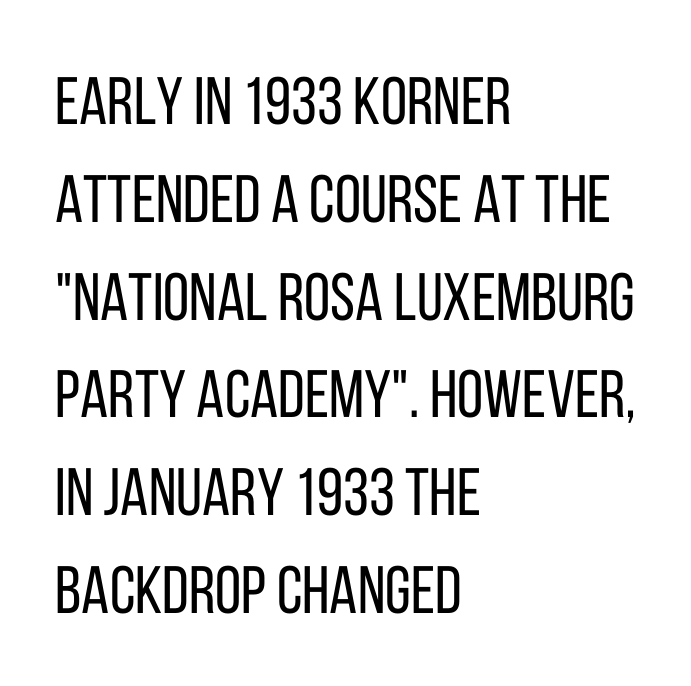
{"serif": "no", "italic": "no", "bold": "no", "weight": "regular", "width": "condensed", "stroke_contrast": "low", "x_height": "large", "monospaced": "no", "underline": "no", "align": "left", "line_spacing": "normal", "line_spacing_ratio": 1.46, "letter_spacing": "normal", "letter_spacing_em": 0.0, "glyph_px": 67}
